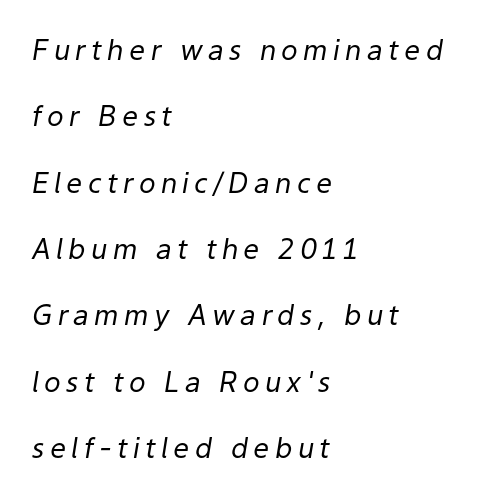
{"italic": "yes", "lean": "right", "slant_degrees": 9, "bold": "no", "weight": "regular", "width": "normal", "stroke_contrast": "low", "x_height": "medium", "monospaced": "no", "underline": "no", "align": "left", "line_spacing": "loose", "line_spacing_ratio": 2.37, "glyph_px": 28}
